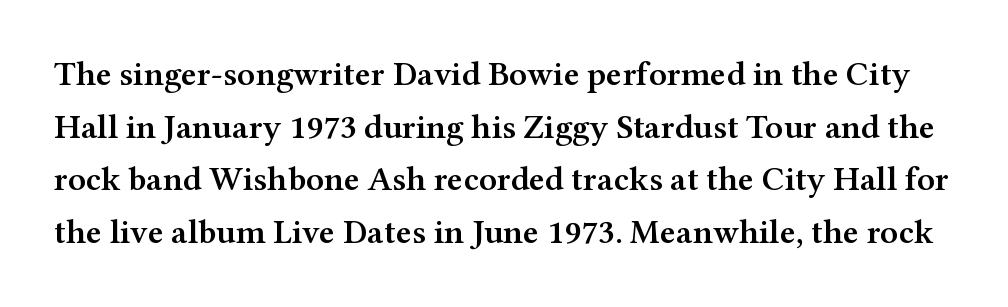
Q: Is the text bold? A: Semi-bold.
Q: Is the text italic (slanted)? A: No, it is upright.
Q: Is the typeface a serif or a sans-serif typeface? A: Serif.
Q: Is the text underlined? A: No.
Q: Is the spacing between letters normal or unusually wide? A: Normal.
Q: Is the spacing between lines tight, normal or loose? A: Normal.
Q: Width (condensed, normal, or wide)? A: Wide.
Q: Stroke contrast? A: Medium.
Q: x-height? A: Medium.
Q: Monospaced? A: No.
